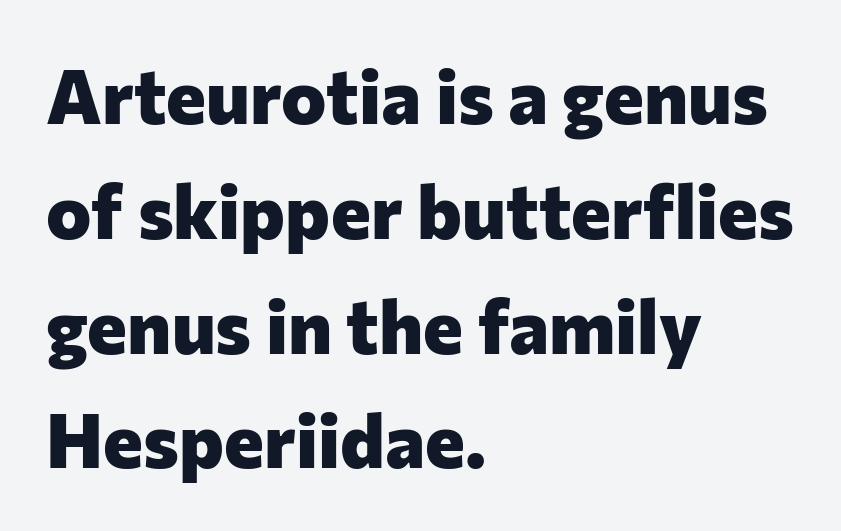
Horizontal bands of white between lines are of average thickness. Words appear dense and cohesive because spacing is normal. In terms of letterform style, serifs are entirely absent. If you drew a line through each stem, it would be perfectly vertical. The rendering uses a bold face; every stroke is thick and dark.
